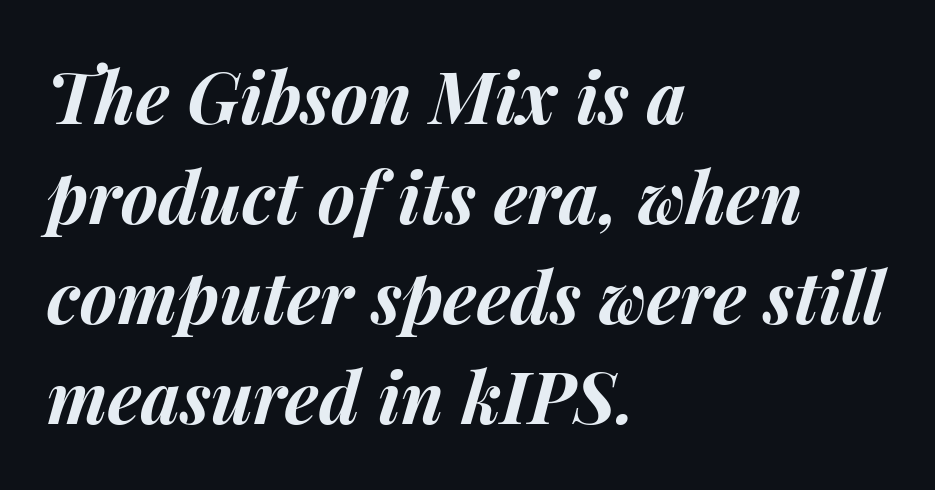
The specimen omits any rule beneath the text block's lines. Line starts are locked; line ends wander. Line spacing here is normal. The passage shown is emphatically bold. Think of a printed novel: that variable character pitch is what you see here. How are the letters spaced? Ordinarily, with no added tracking.
